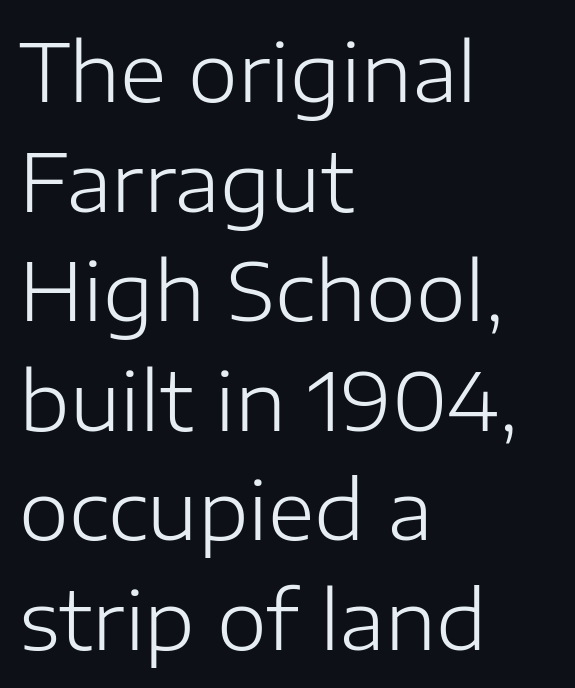
{"serif": "no", "italic": "no", "bold": "no", "weight": "light", "width": "normal", "stroke_contrast": "low", "x_height": "medium", "monospaced": "no", "underline": "no", "align": "left", "line_spacing": "normal", "line_spacing_ratio": 1.37, "letter_spacing": "normal", "letter_spacing_em": 0.0, "glyph_px": 80}
